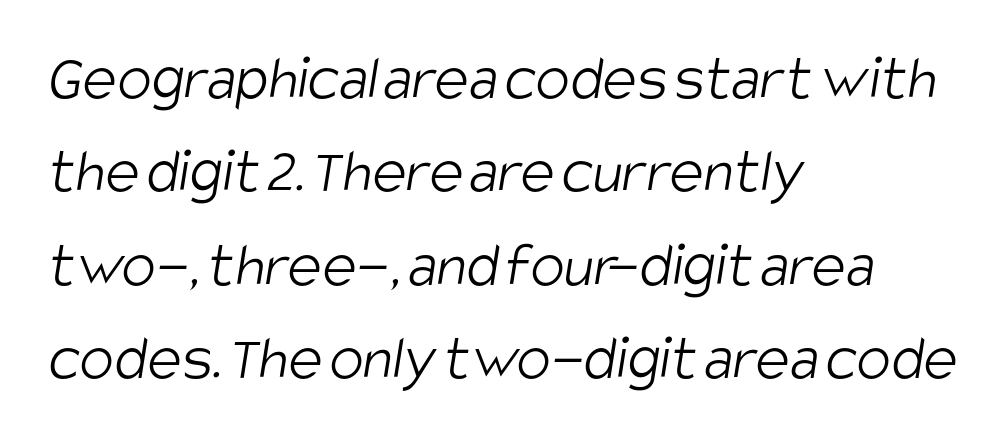
The image shows 64 px light, condensed sans-serif type; set left-aligned, normal line spacing (1.46x), normal letter spacing, not underlined; low stroke contrast and a large x-height.
